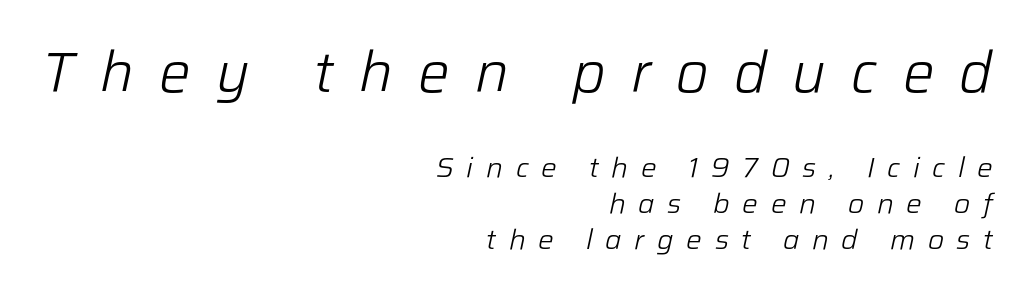
Q: Is the text bold? A: No.
Q: Is the text italic (slanted)? A: Yes, it leans right by about 12 degrees.
Q: Is the text underlined? A: No.
Q: How is the paragraph aligned? A: Right-aligned.
Q: Is the spacing between letters normal or unusually wide? A: Unusually wide.
Q: Is the spacing between lines tight, normal or loose? A: Normal.
Q: Which block of text is set in a larger size, the first (top) or the second (bottom)? A: The first (top) one.
Q: Width (condensed, normal, or wide)? A: Normal.
Q: Stroke contrast? A: Low.
Q: x-height? A: Medium.
Q: Monospaced? A: No.
